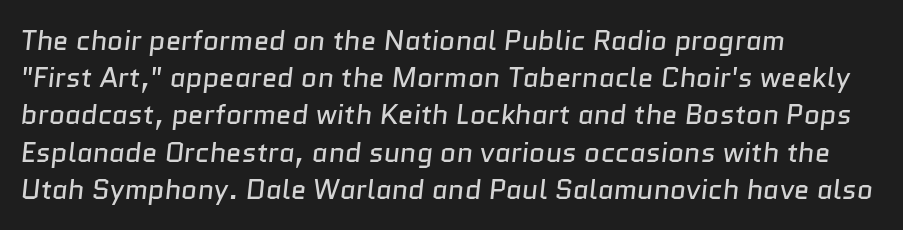
The image shows 28 px regular-weight sans-serif type; set left-aligned, normal line spacing (1.33x), normal letter spacing, not underlined; low stroke contrast and a medium x-height.
